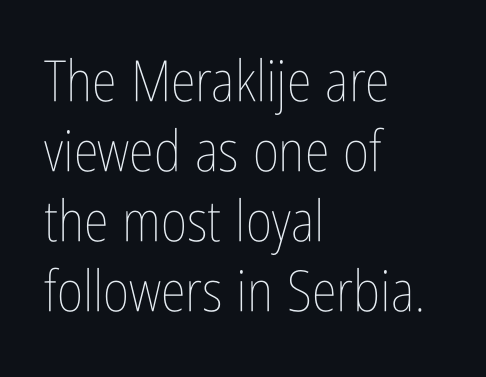
{"italic": "no", "bold": "no", "weight": "thin", "width": "condensed", "stroke_contrast": "low", "x_height": "medium", "monospaced": "no", "underline": "no", "align": "left", "line_spacing_ratio": 1.23, "letter_spacing": "normal", "letter_spacing_em": 0.0, "glyph_px": 57}
